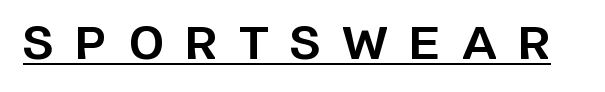
Q: Is the text bold? A: Yes.
Q: Is the text italic (slanted)? A: No, it is upright.
Q: Is the typeface a serif or a sans-serif typeface? A: Sans-serif.
Q: Is the text underlined? A: Yes.
Q: Is the spacing between letters normal or unusually wide? A: Unusually wide.
Q: Width (condensed, normal, or wide)? A: Normal.
Q: Stroke contrast? A: Low.
Q: x-height? A: Large.
Q: Monospaced? A: No.
